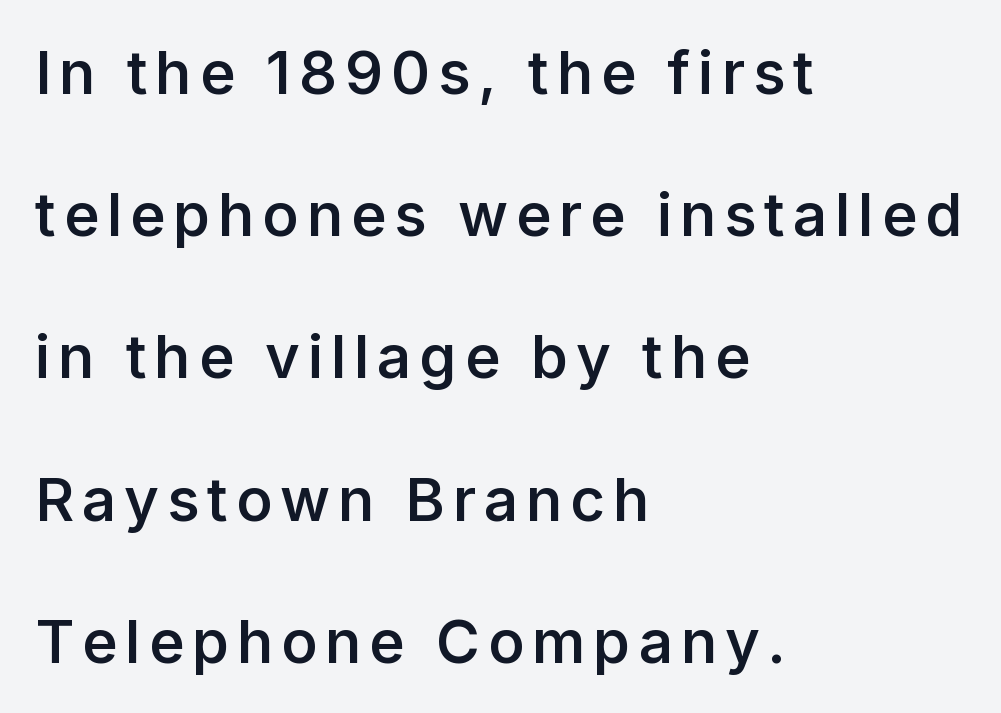
The image shows 60 px semibold sans-serif type, upright; set left-aligned, loose line spacing (2.37x), not underlined; low stroke contrast and a medium x-height.
